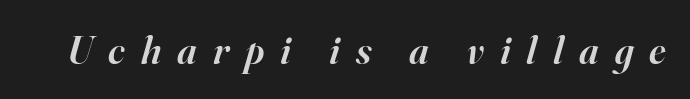
The image shows 40 px semibold serif type, italic (leaning right); set unusually wide letter spacing (+0.4 em), not underlined; high stroke contrast and a small x-height.
